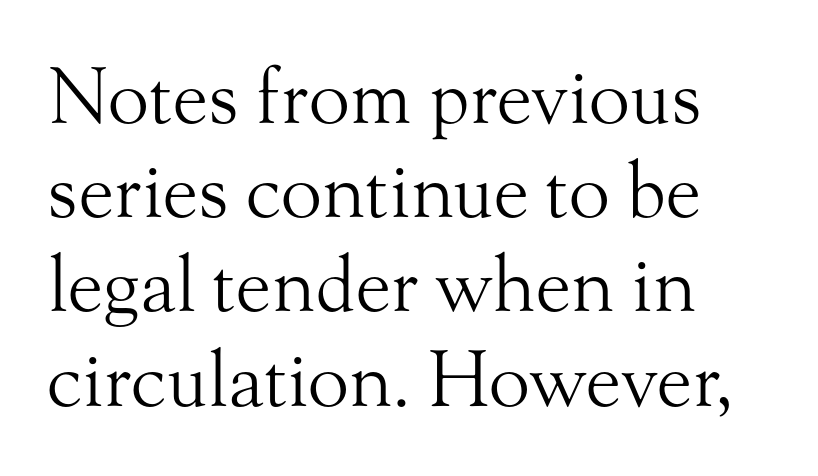
Q: Is the text bold? A: No.
Q: Is the text italic (slanted)? A: No, it is upright.
Q: Is the typeface a serif or a sans-serif typeface? A: Serif.
Q: Is the text underlined? A: No.
Q: How is the paragraph aligned? A: Left-aligned.
Q: Is the spacing between letters normal or unusually wide? A: Normal.
Q: Width (condensed, normal, or wide)? A: Normal.
Q: Stroke contrast? A: Medium.
Q: x-height? A: Small.
Q: Monospaced? A: No.
